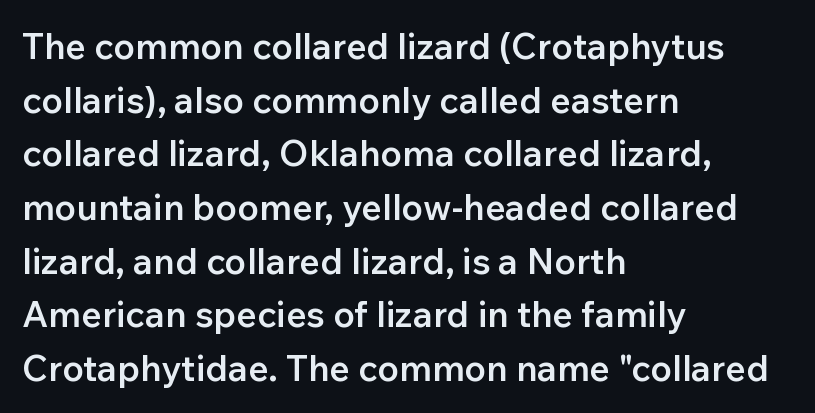
Q: Is the text bold? A: Semi-bold.
Q: Is the text italic (slanted)? A: No, it is upright.
Q: Is the typeface a serif or a sans-serif typeface? A: Sans-serif.
Q: Is the text underlined? A: No.
Q: How is the paragraph aligned? A: Left-aligned.
Q: Is the spacing between letters normal or unusually wide? A: Normal.
Q: Is the spacing between lines tight, normal or loose? A: Normal.
Q: Width (condensed, normal, or wide)? A: Normal.
Q: Stroke contrast? A: Low.
Q: x-height? A: Medium.
Q: Monospaced? A: No.
